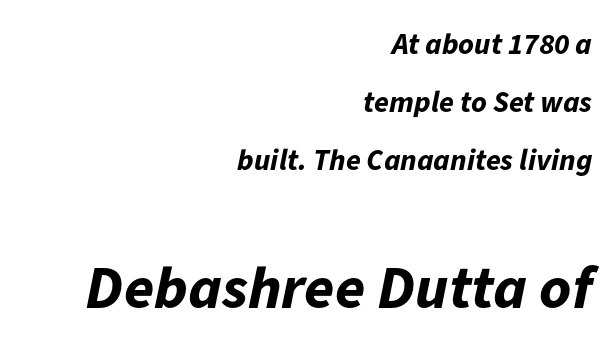
The space directly below the letters is spotless. Caption: multi-line text, flush right, ragged left. This sample uses plain, unmodified letter spacing. The text carries the slant typical of an italic or oblique font. The vertical gap from one line to the next is large.
